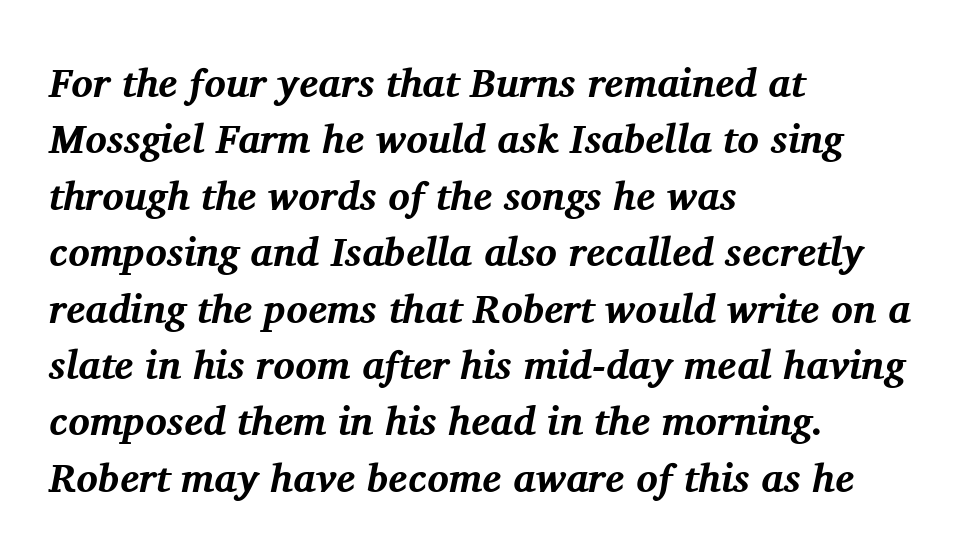
Q: Is the text bold? A: Yes.
Q: Is the text italic (slanted)? A: Yes, it leans right by about 11 degrees.
Q: Is the typeface a serif or a sans-serif typeface? A: Serif.
Q: Is the text underlined? A: No.
Q: How is the paragraph aligned? A: Left-aligned.
Q: Is the spacing between letters normal or unusually wide? A: Normal.
Q: Is the spacing between lines tight, normal or loose? A: Normal.
Q: Width (condensed, normal, or wide)? A: Normal.
Q: Stroke contrast? A: Medium.
Q: x-height? A: Medium.
Q: Monospaced? A: No.
